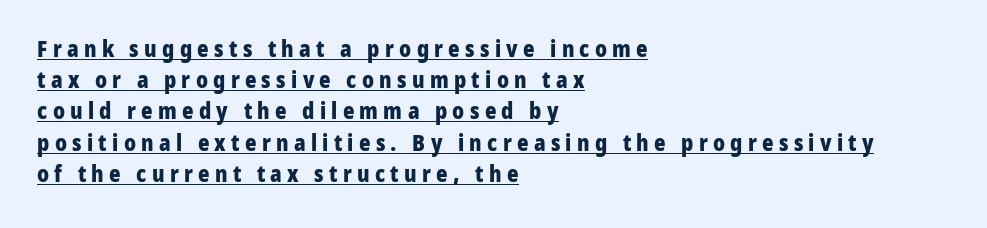
The image shows 22 px bold type, upright; set left-aligned, normal line spacing (1.42x), unusually wide letter spacing (+0.24 em), underlined.
